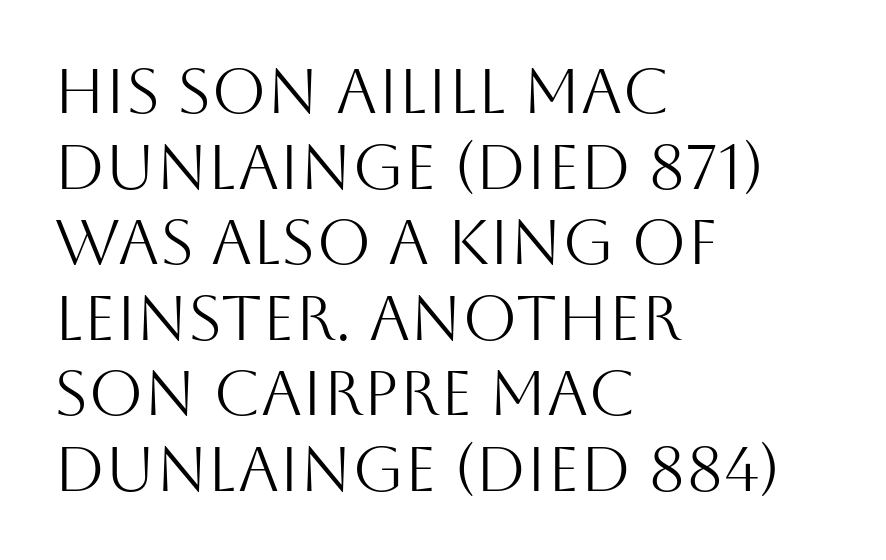
A typesetter would label this face a sans. Proportional: the letters do not fall into vertical columns. Rule under the text: the space is simply empty. Alignment: flush left. On a weight scale, this lands at 450 or below. A typesetter would mark this as roman, not italic.
